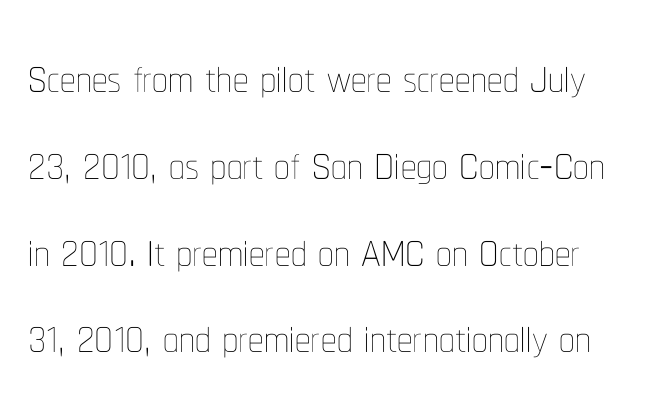
{"italic": "no", "bold": "no", "weight": "thin", "width": "condensed", "stroke_contrast": "low", "x_height": "medium", "monospaced": "no", "underline": "no", "line_spacing": "normal", "line_spacing_ratio": 1.4, "letter_spacing": "normal", "letter_spacing_em": 0.0, "glyph_px": 62}
